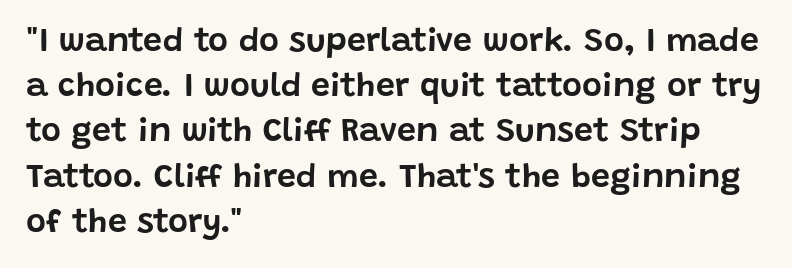
The image shows 34 px sans-serif type, upright; set left-aligned, normal line spacing (1.33x), normal letter spacing, not underlined; low stroke contrast and a large x-height.
